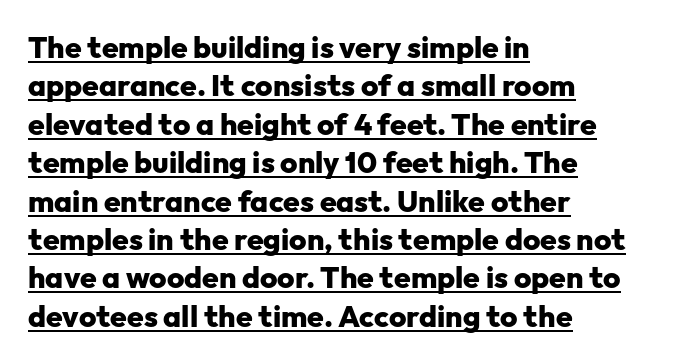
The image shows 30 px heavy sans-serif type, upright; set left-aligned, normal line spacing (1.28x), normal letter spacing, underlined; low stroke contrast and a medium x-height.
